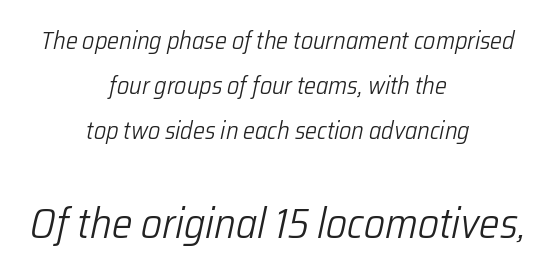
{"italic": "yes", "lean": "right", "slant_degrees": 12, "bold": "no", "weight": "light", "width": "condensed", "stroke_contrast": "low", "x_height": "medium", "monospaced": "no", "underline": "no", "align": "center", "line_spacing_ratio": 1.8, "letter_spacing": "normal", "letter_spacing_em": 0.0, "larger_block": "second", "size_ratio": 1.72, "glyph_px": 43}
